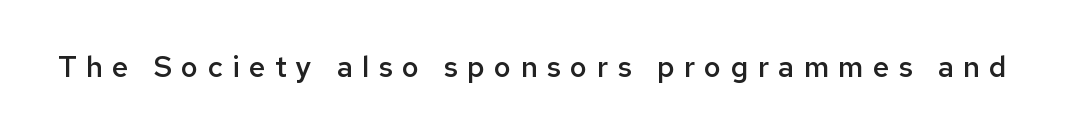
The image shows 29 px semibold sans-serif type, upright; set unusually wide letter spacing (+0.32 em), not underlined; low stroke contrast and a medium x-height.
